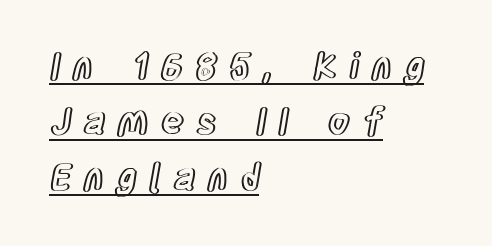
The image shows 36 px condensed type; set left-aligned, normal line spacing (1.54x), unusually wide letter spacing (+0.33 em), underlined; a large x-height.
